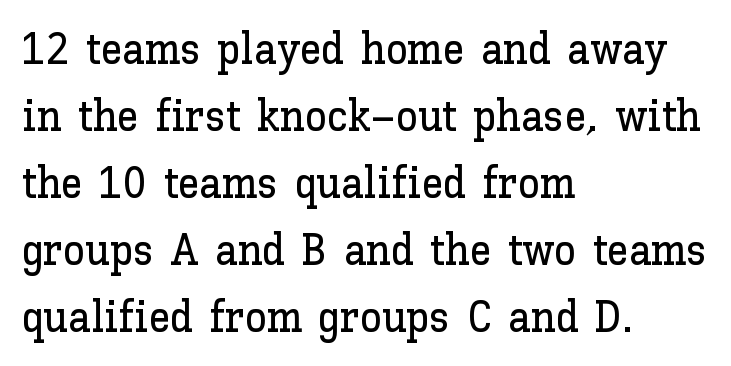
The image shows 44 px text type, upright; set left-aligned, normal line spacing (1.52x), normal letter spacing, not underlined; low stroke contrast and a medium x-height.
